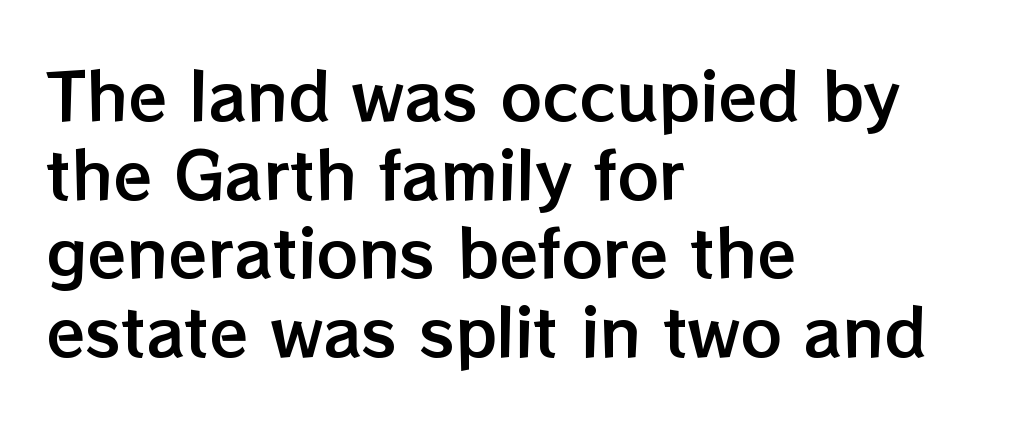
Q: Is the text italic (slanted)? A: No, it is upright.
Q: Is the text underlined? A: No.
Q: How is the paragraph aligned? A: Left-aligned.
Q: Is the spacing between letters normal or unusually wide? A: Normal.
Q: Width (condensed, normal, or wide)? A: Normal.
Q: Stroke contrast? A: Low.
Q: x-height? A: Medium.
Q: Monospaced? A: No.
